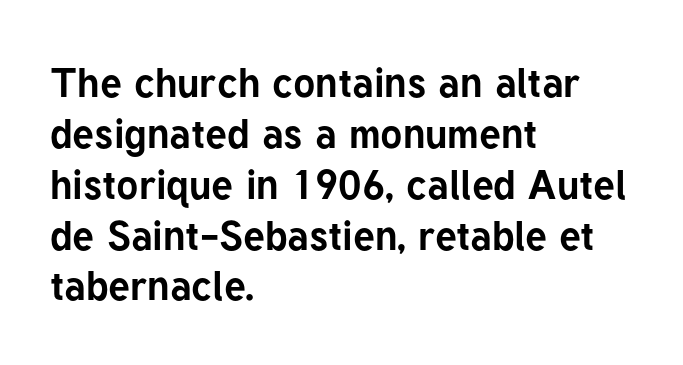
Q: Is the text bold? A: Yes.
Q: Is the text italic (slanted)? A: No, it is upright.
Q: Is the typeface a serif or a sans-serif typeface? A: Sans-serif.
Q: Is the text underlined? A: No.
Q: How is the paragraph aligned? A: Left-aligned.
Q: Is the spacing between letters normal or unusually wide? A: Normal.
Q: Width (condensed, normal, or wide)? A: Normal.
Q: Stroke contrast? A: Low.
Q: x-height? A: Medium.
Q: Monospaced? A: No.
